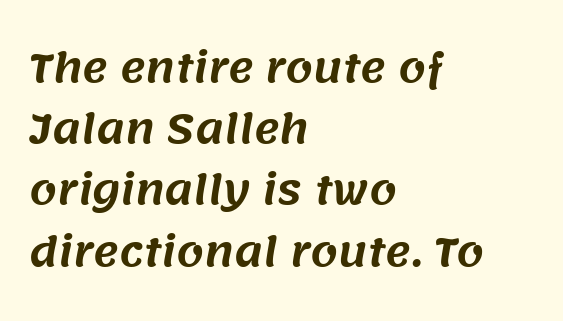
Q: Is the typeface a serif or a sans-serif typeface? A: Sans-serif.
Q: Is the text underlined? A: No.
Q: How is the paragraph aligned? A: Left-aligned.
Q: Is the spacing between letters normal or unusually wide? A: Normal.
Q: Is the spacing between lines tight, normal or loose? A: Normal.
Q: Width (condensed, normal, or wide)? A: Normal.
Q: Stroke contrast? A: Medium.
Q: x-height? A: Large.
Q: Monospaced? A: No.
